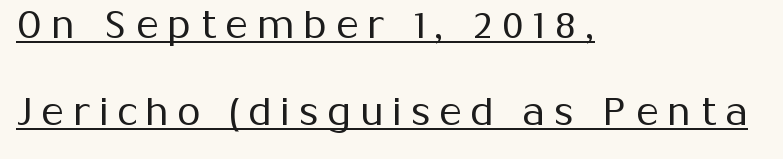
Widely set lines give the paragraph a tall, airy silhouette. This sample uses an upright cut, with every glyph sitting square on the baseline. A continuous stroke trails under the words, as in a hyperlink. The rendering shows plain stroke endings on the letterforms — a sans-serif design.
